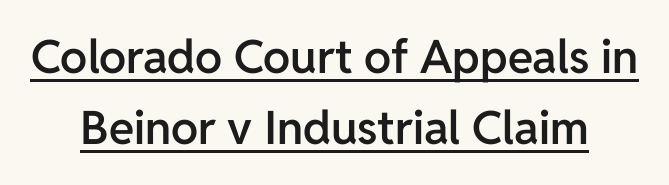
{"serif": "no", "italic": "no", "bold": "semi", "weight": "semibold", "width": "normal", "stroke_contrast": "low", "x_height": "medium", "monospaced": "no", "underline": "yes", "line_spacing": "normal", "line_spacing_ratio": 1.55, "letter_spacing": "normal", "letter_spacing_em": 0.0, "glyph_px": 46}
